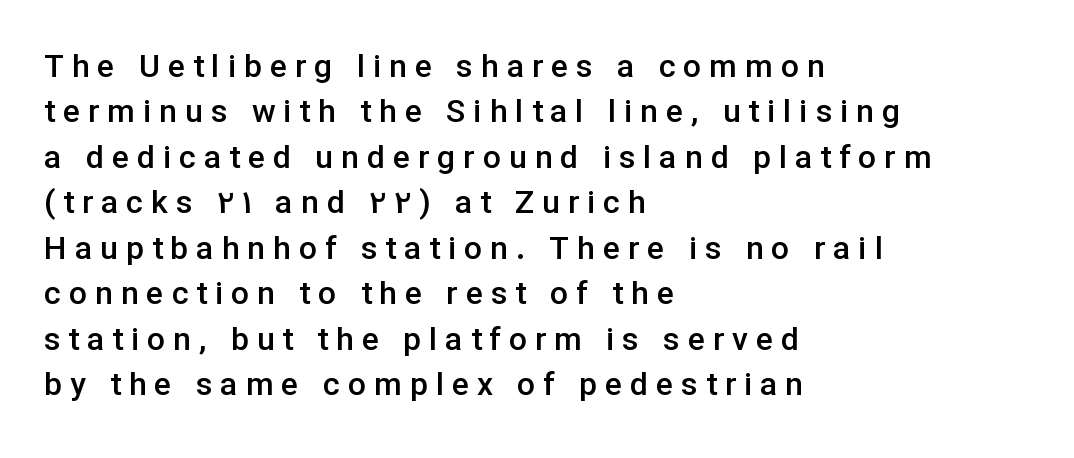
This sample uses a sans-serif face. Typographic density is moderately raised because the face is semibold. Note the varied advance widths — an 'i' is clearly narrower than an 'm'. Every character sits straight up, as roman type does.
